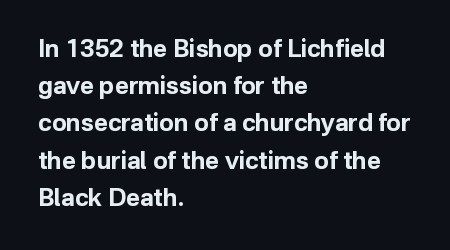
{"italic": "no", "bold": "yes", "underline": "no", "align": "left", "line_spacing": "normal", "line_spacing_ratio": 1.55, "letter_spacing": "normal", "letter_spacing_em": 0.0, "glyph_px": 24}
